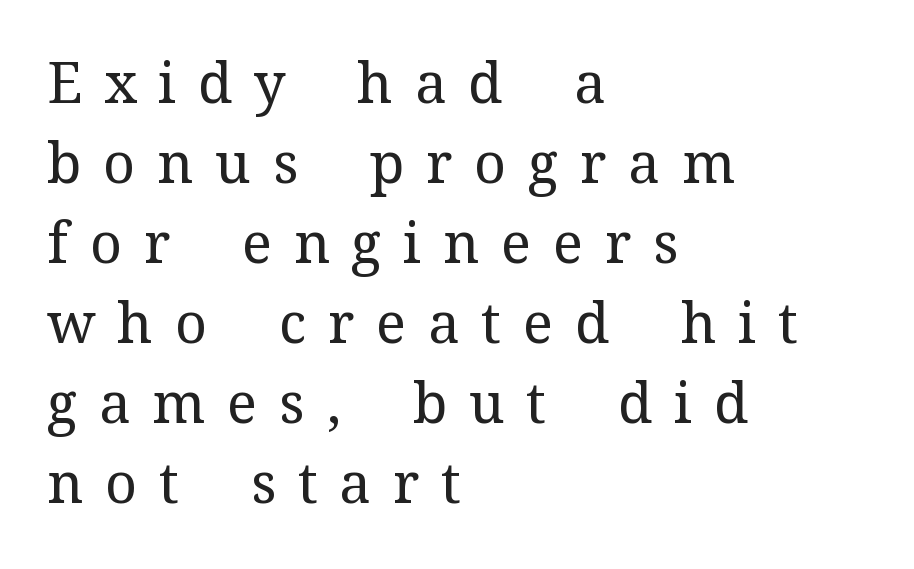
The image shows 56 px regular-weight serif type, upright; set left-aligned, normal line spacing (1.43x), unusually wide letter spacing (+0.39 em), not underlined; medium stroke contrast and a medium x-height.
